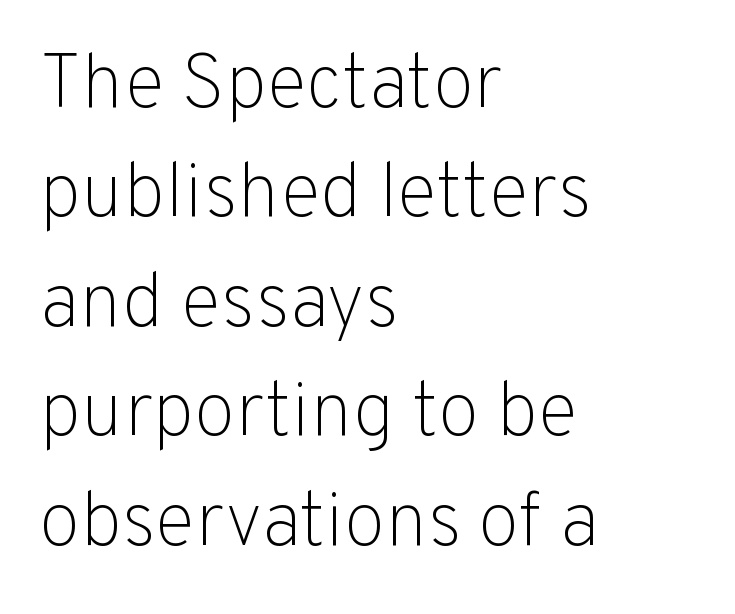
{"serif": "no", "italic": "no", "bold": "no", "weight": "light", "width": "normal", "stroke_contrast": "low", "x_height": "medium", "monospaced": "no", "underline": "no", "align": "left", "line_spacing": "normal", "line_spacing_ratio": 1.44, "letter_spacing": "normal", "letter_spacing_em": 0.0, "glyph_px": 76}
